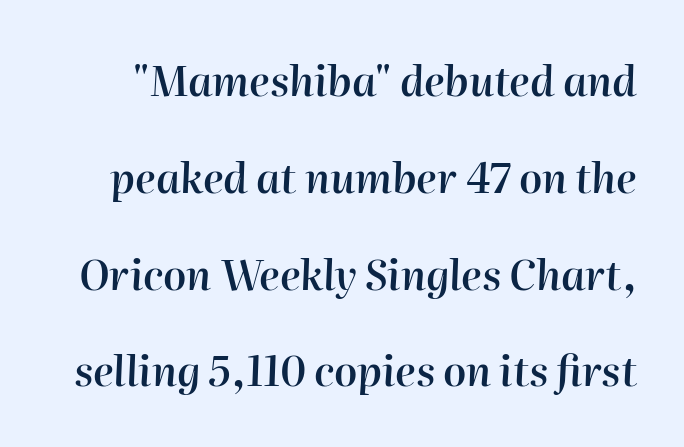
Q: Is the text bold? A: Semi-bold.
Q: Is the text italic (slanted)? A: Yes, it leans right by about 2 degrees.
Q: Is the text underlined? A: No.
Q: Is the spacing between letters normal or unusually wide? A: Normal.
Q: Is the spacing between lines tight, normal or loose? A: Loose.
Q: Width (condensed, normal, or wide)? A: Normal.
Q: Stroke contrast? A: High.
Q: x-height? A: Medium.
Q: Monospaced? A: No.
